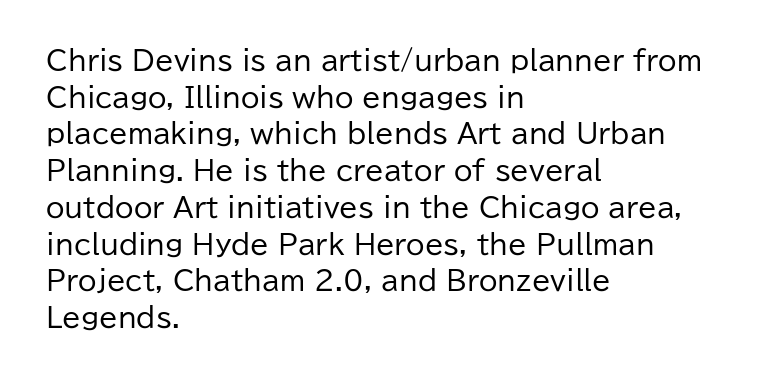
Reading down the block, your eye returns to a fixed left position each line. Do the letters lean? They stand straight. The strip under each line holds only bare page. Bold? No — there's no thickening of the strokes. Line spacing here is normal. Glyph-to-glyph distance matches everyday printed text.
